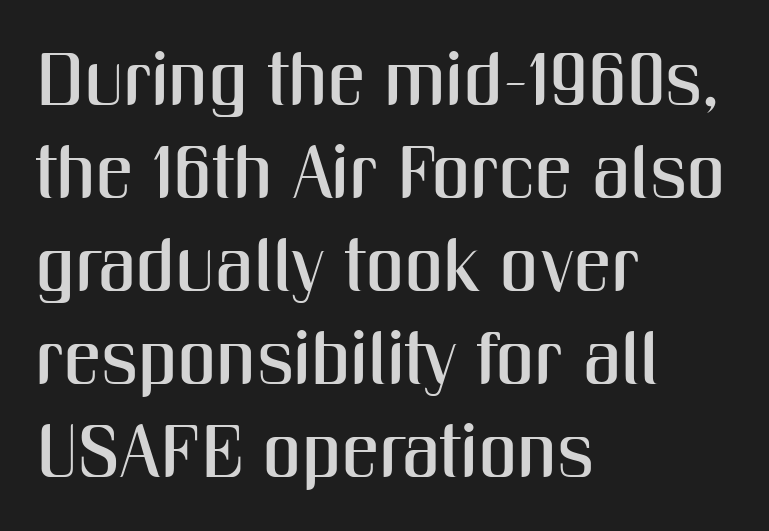
The image shows 75 px condensed sans-serif type, upright; set left-aligned, line spacing 1.24x, normal letter spacing, not underlined; medium stroke contrast and a medium x-height.
